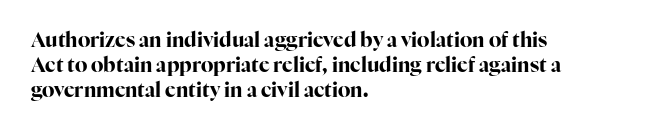
The space directly below the letters is spotless. This rendering uses left alignment, leaving the right contour irregular. The typography opts for an upright posture over an oblique one. Each word holds together tightly as a unit, with standard inter-letter gaps. Pretty heavy lettering here — definitely bold.
